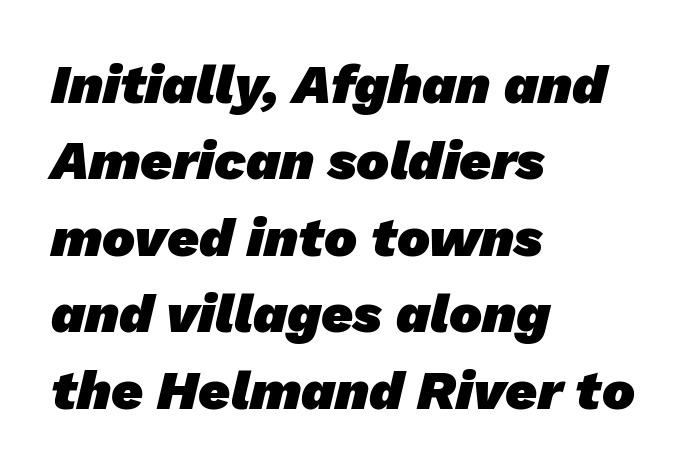
Q: Is the text bold? A: Yes.
Q: Is the typeface a serif or a sans-serif typeface? A: Sans-serif.
Q: Is the text underlined? A: No.
Q: How is the paragraph aligned? A: Left-aligned.
Q: Is the spacing between letters normal or unusually wide? A: Normal.
Q: Is the spacing between lines tight, normal or loose? A: Normal.
Q: Width (condensed, normal, or wide)? A: Normal.
Q: Stroke contrast? A: Low.
Q: x-height? A: Medium.
Q: Monospaced? A: No.
